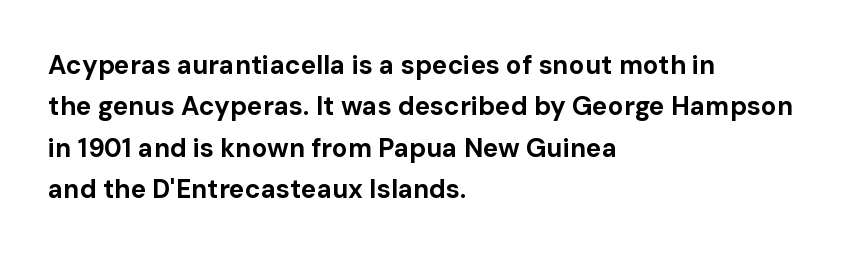
{"italic": "no", "bold": "yes", "underline": "no", "align": "left", "line_spacing": "normal", "line_spacing_ratio": 1.59, "letter_spacing": "normal", "letter_spacing_em": 0.0, "glyph_px": 26}
